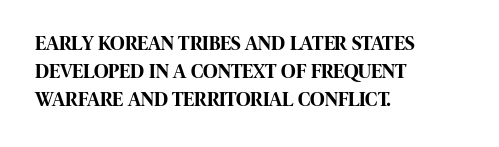
The image shows 20 px bold type, upright; set left-aligned, normal line spacing (1.39x), normal letter spacing, not underlined.
